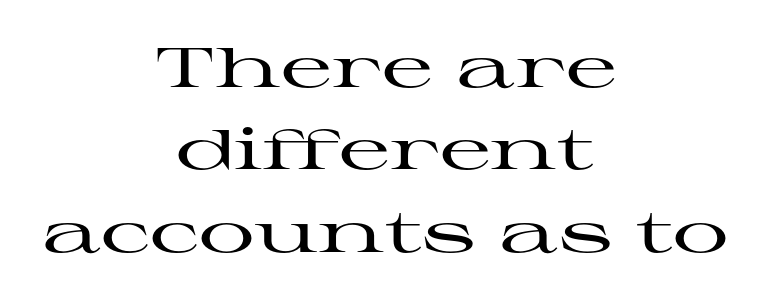
The image shows 56 px wide serif type, upright; set centered, normal line spacing (1.47x), normal letter spacing, not underlined; high stroke contrast and a medium x-height.
